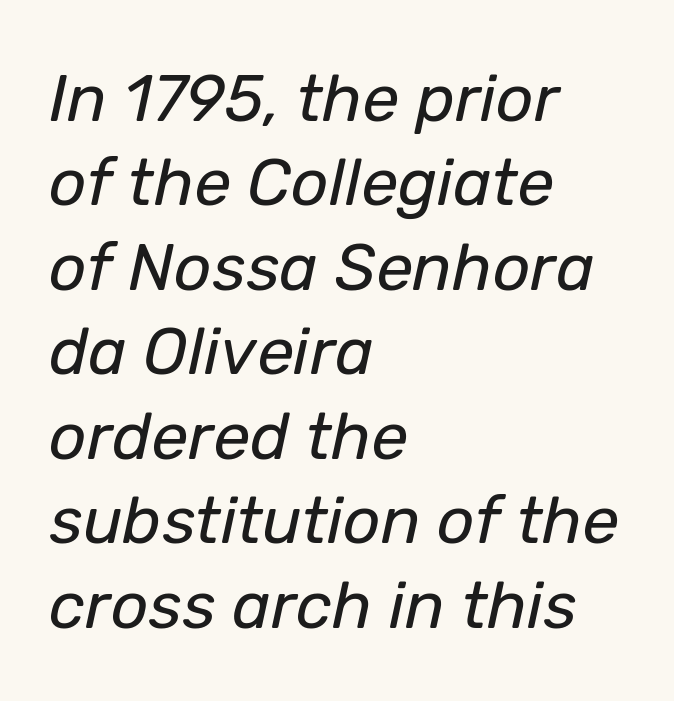
{"italic": "yes", "lean": "right", "slant_degrees": 12, "bold": "no", "weight": "regular", "width": "normal", "stroke_contrast": "low", "x_height": "medium", "monospaced": "no", "underline": "no", "align": "left", "line_spacing": "normal", "line_spacing_ratio": 1.28, "letter_spacing": "normal", "letter_spacing_em": 0.0, "glyph_px": 66}
